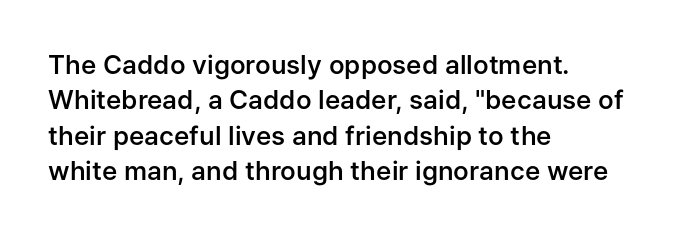
Quick note: underline off. Is the letter spacing exaggerated? No — it looks like the ordinary default. Each new line begins a customary step beneath the previous one. Its strokes are somewhat broadened, the hallmark of semibold type.
